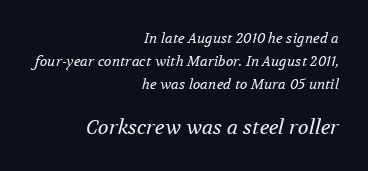
The image shows 20 px text type, italic (leaning right); set right-aligned, normal line spacing (1.65x), normal letter spacing, not underlined; the second (bottom) block is 1.43x larger.
